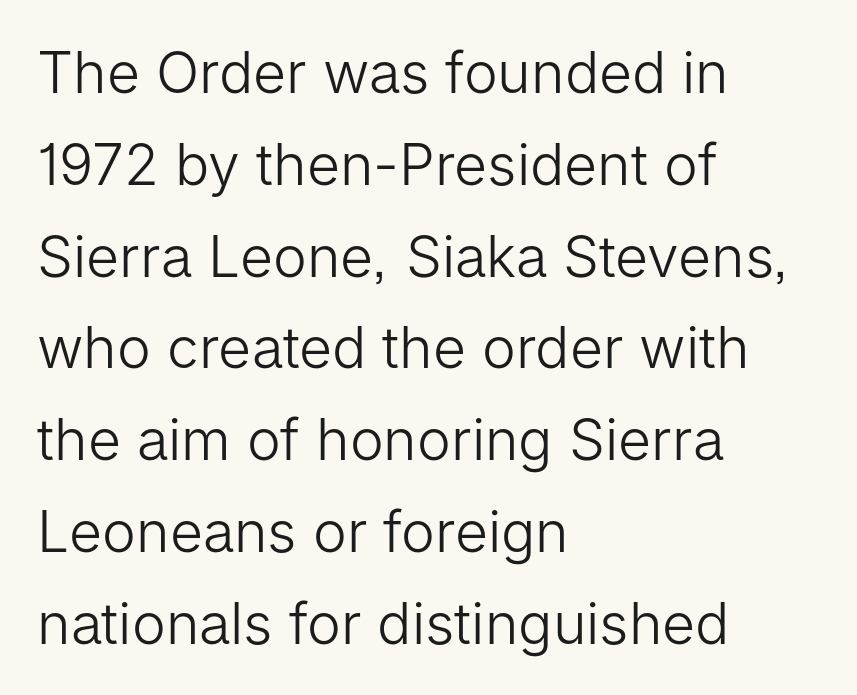
{"serif": "no", "italic": "no", "bold": "no", "weight": "light", "width": "normal", "stroke_contrast": "low", "x_height": "medium", "monospaced": "no", "underline": "no", "align": "left", "line_spacing": "normal", "line_spacing_ratio": 1.61, "letter_spacing": "normal", "letter_spacing_em": 0.0, "glyph_px": 57}
